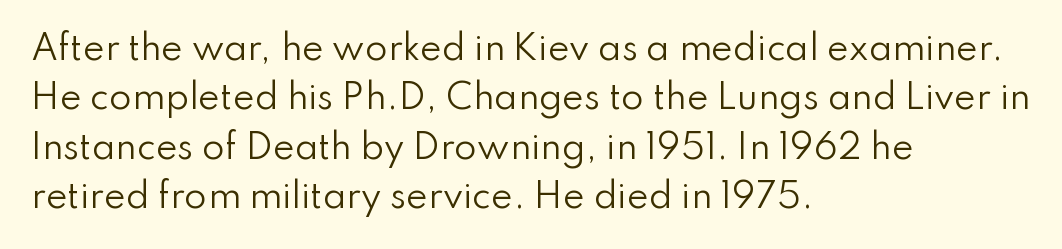
No extra ink here — the face is not bold. This is sans-serif lettering, the kind often seen on screens and signage. Here the designer chose a conventional face with non-uniform glyph widths. This sample uses an upright cut, with every glyph sitting square on the baseline. The lines sit at an ordinary, default distance from one another.
